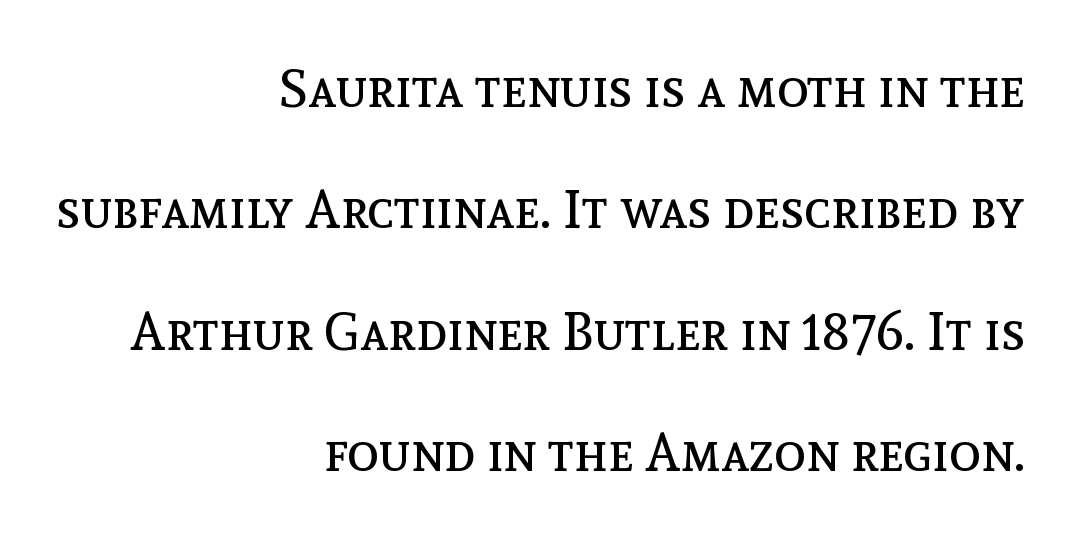
Q: Is the text bold? A: No.
Q: Is the text italic (slanted)? A: No, it is upright.
Q: Is the text underlined? A: No.
Q: How is the paragraph aligned? A: Right-aligned.
Q: Is the spacing between letters normal or unusually wide? A: Normal.
Q: Is the spacing between lines tight, normal or loose? A: Loose.
Q: Width (condensed, normal, or wide)? A: Normal.
Q: x-height? A: Medium.
Q: Monospaced? A: No.
